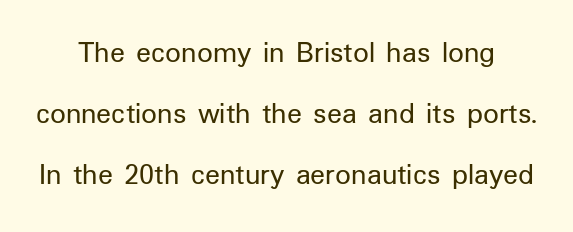
Caption: face not bold, strokes unweighted. The zone under the glyphs is completely vacant. The passage shown stacks its lines with a broad gap. The font's upright variant was chosen for this text. Grotesque or geometric, the face here clearly has no serifs. The passage shown is typed in a proportional face where columns would drift.
